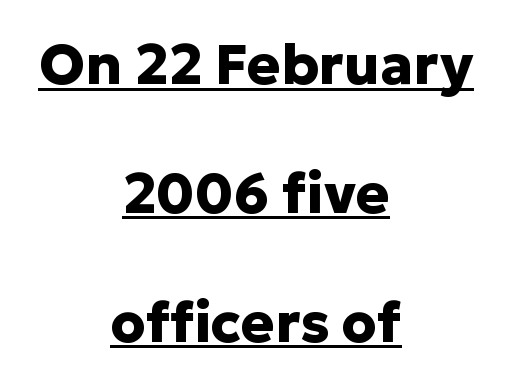
Q: Is the text bold? A: Yes.
Q: Is the text italic (slanted)? A: No, it is upright.
Q: Is the typeface a serif or a sans-serif typeface? A: Sans-serif.
Q: Is the text underlined? A: Yes.
Q: How is the paragraph aligned? A: Centered.
Q: Is the spacing between letters normal or unusually wide? A: Normal.
Q: Is the spacing between lines tight, normal or loose? A: Loose.
Q: Width (condensed, normal, or wide)? A: Normal.
Q: Stroke contrast? A: Low.
Q: x-height? A: Medium.
Q: Monospaced? A: No.
